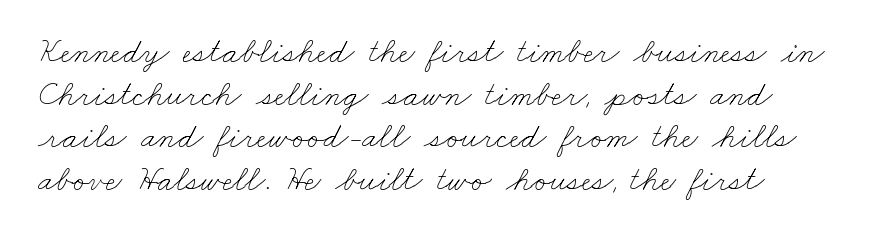
Q: Is the text bold? A: No.
Q: Is the text underlined? A: No.
Q: Is the spacing between letters normal or unusually wide? A: Normal.
Q: Width (condensed, normal, or wide)? A: Wide.
Q: Stroke contrast? A: Low.
Q: x-height? A: Small.
Q: Monospaced? A: No.
